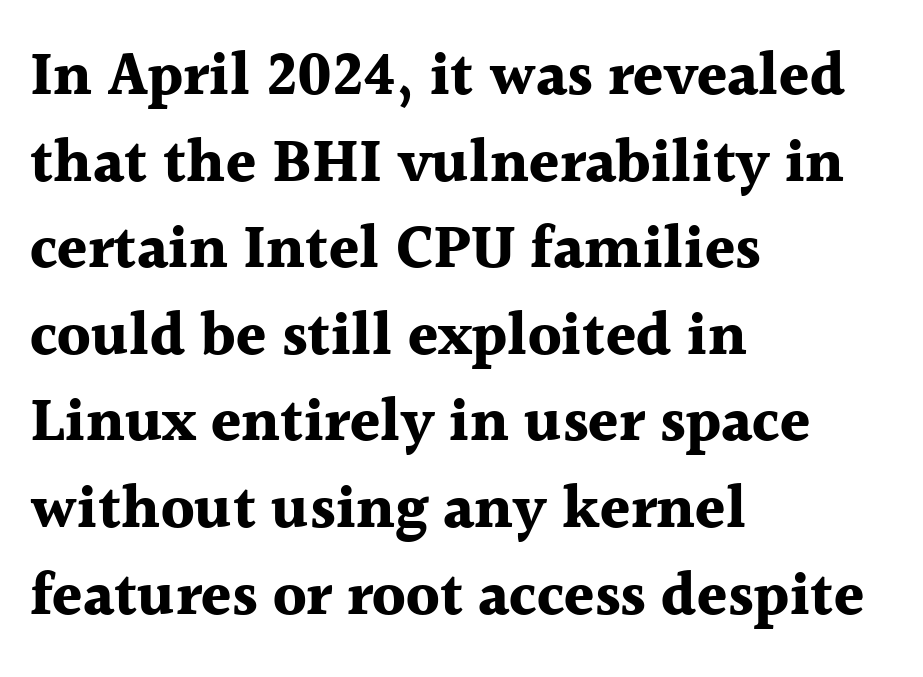
Looks like regular typesetting: each glyph gets only the width it needs. The letters sit at their default tracking, neither squeezed nor spread. Evenly set lines give the paragraph a standard silhouette. Yep, those are serifs on the letters. The rendering anchors every line to the left-hand side.
